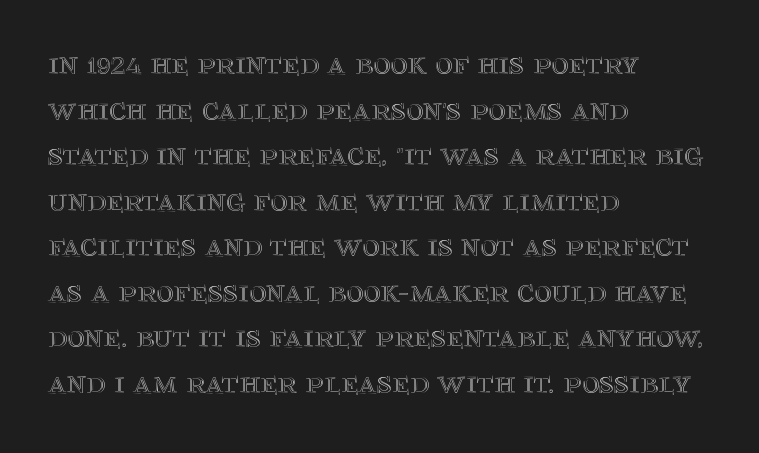
The image shows 33 px text type, upright; set left-aligned, normal line spacing (1.38x), normal letter spacing, not underlined; a large x-height.
